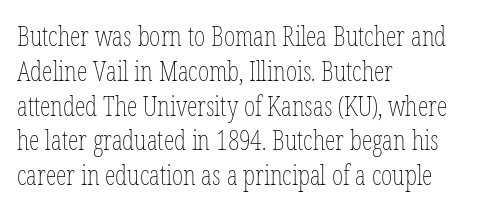
This sample keeps an unexceptional amount of space between lines. Characters remain perfectly vertical along every line. The gap between lines stays unmarked. Is this a heavy cut? Hardly; it is regular or lighter.
